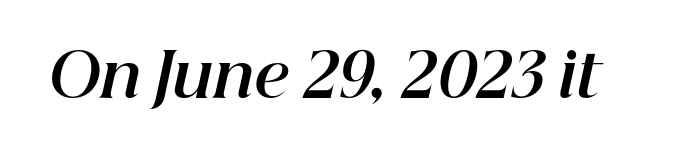
Q: Is the text bold? A: Yes.
Q: Is the text italic (slanted)? A: Yes, it leans right by about 12 degrees.
Q: Is the text underlined? A: No.
Q: Is the spacing between letters normal or unusually wide? A: Normal.
Q: Width (condensed, normal, or wide)? A: Normal.
Q: Stroke contrast? A: High.
Q: x-height? A: Medium.
Q: Monospaced? A: No.
